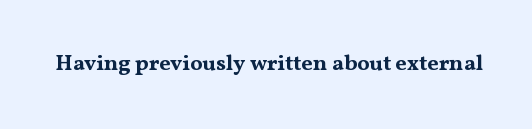
Short note: letters normally spaced. Words float on clear page, feet unadorned. The letters stand upright; this is a roman face. Heavy, bold letterforms.
